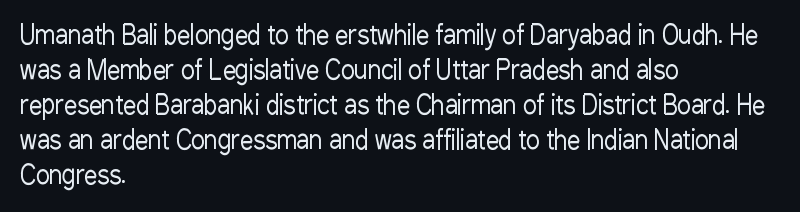
{"italic": "no", "bold": "no", "underline": "no", "align": "left", "line_spacing": "normal", "line_spacing_ratio": 1.35, "letter_spacing": "normal", "letter_spacing_em": 0.0, "glyph_px": 26}
